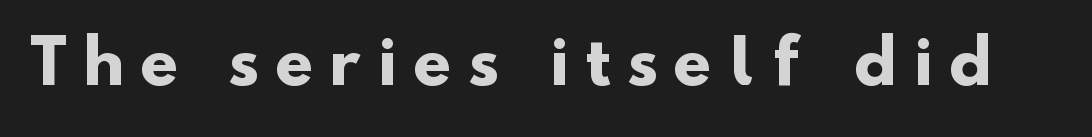
Q: Is the text bold? A: Yes.
Q: Is the typeface a serif or a sans-serif typeface? A: Sans-serif.
Q: Is the text underlined? A: No.
Q: Is the spacing between letters normal or unusually wide? A: Unusually wide.
Q: Width (condensed, normal, or wide)? A: Normal.
Q: Stroke contrast? A: Low.
Q: x-height? A: Small.
Q: Monospaced? A: No.
